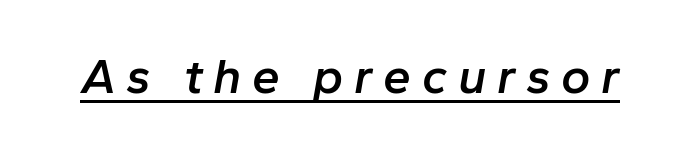
The sample has been set in demibold, a notch under bold. Short note: letters widely spaced. Is the type slanted? Yes — the strokes lean at a clear angle. A rule runs beneath these lines of type. The face used here is proportionally spaced, like ordinary book or web type.
